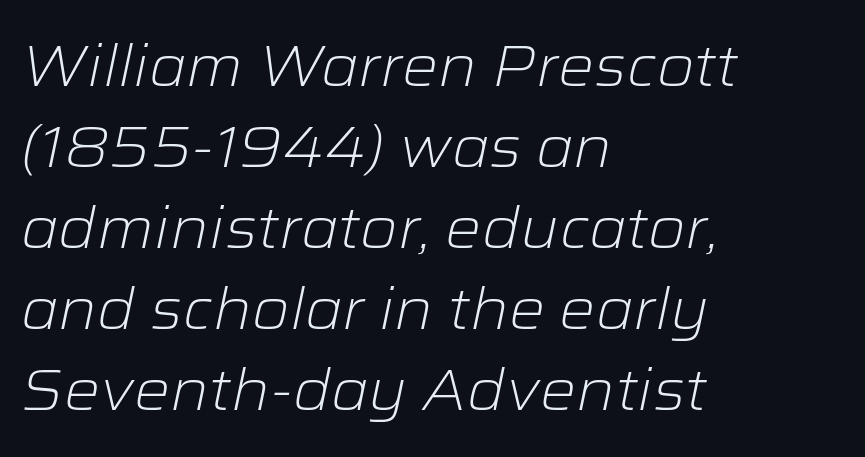
Q: Is the text bold? A: No.
Q: Is the text italic (slanted)? A: Yes, it leans right by about 12 degrees.
Q: Is the text underlined? A: No.
Q: How is the paragraph aligned? A: Left-aligned.
Q: Is the spacing between letters normal or unusually wide? A: Normal.
Q: Is the spacing between lines tight, normal or loose? A: Normal.
Q: Width (condensed, normal, or wide)? A: Wide.
Q: Stroke contrast? A: Low.
Q: x-height? A: Medium.
Q: Monospaced? A: No.
